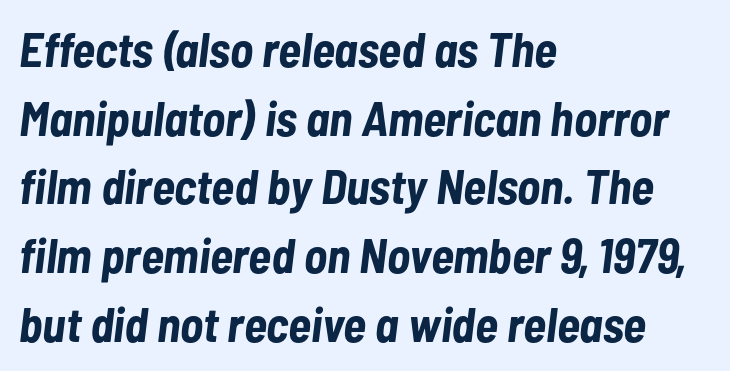
Q: Is the text bold? A: Yes.
Q: Is the text italic (slanted)? A: Yes, it leans right by about 7 degrees.
Q: Is the text underlined? A: No.
Q: How is the paragraph aligned? A: Left-aligned.
Q: Is the spacing between letters normal or unusually wide? A: Normal.
Q: Is the spacing between lines tight, normal or loose? A: Normal.
Q: Width (condensed, normal, or wide)? A: Condensed.
Q: Stroke contrast? A: Low.
Q: x-height? A: Medium.
Q: Monospaced? A: No.
